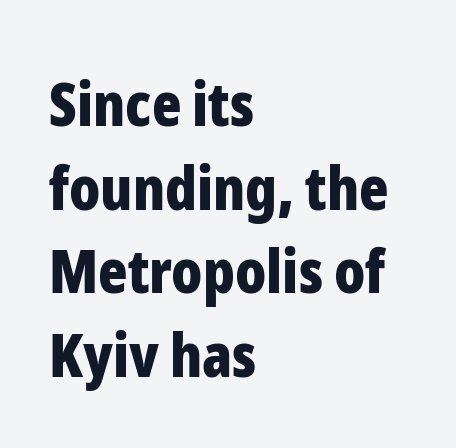
{"serif": "no", "italic": "no", "bold": "yes", "weight": "bold", "width": "condensed", "stroke_contrast": "low", "x_height": "medium", "monospaced": "no", "underline": "no", "align": "left", "line_spacing": "normal", "line_spacing_ratio": 1.37, "letter_spacing": "normal", "letter_spacing_em": 0.0, "glyph_px": 61}
